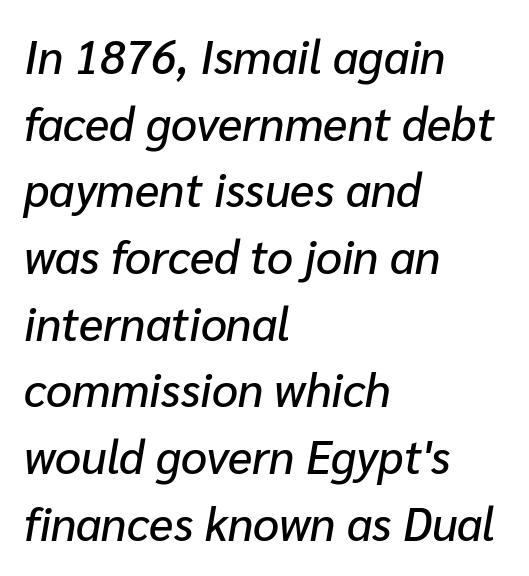
The face used here is rendered with its standard letterfit. A normal amount of white space separates one row of letters from the next. Notice how the passage keeps a crisp vertical edge on the left only. Proportional: the letters do not fall into vertical columns.
